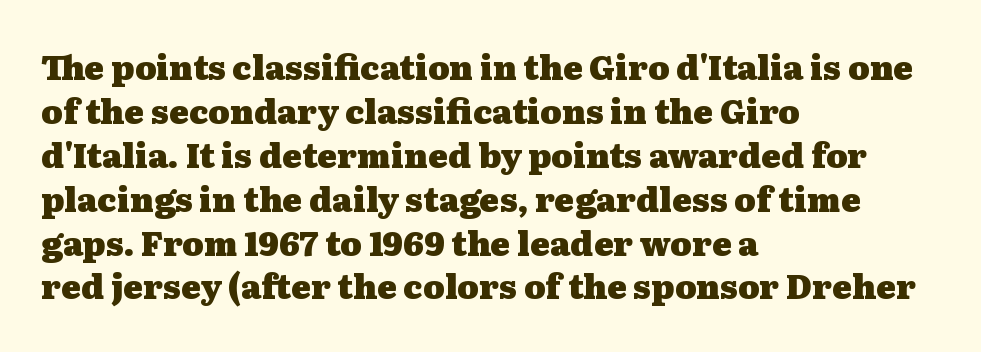
{"serif": "yes", "italic": "no", "bold": "yes", "weight": "heavy", "width": "wide", "stroke_contrast": "medium", "x_height": "medium", "monospaced": "no", "underline": "no", "align": "left", "line_spacing": "normal", "line_spacing_ratio": 1.33, "letter_spacing": "normal", "letter_spacing_em": 0.0, "glyph_px": 33}
